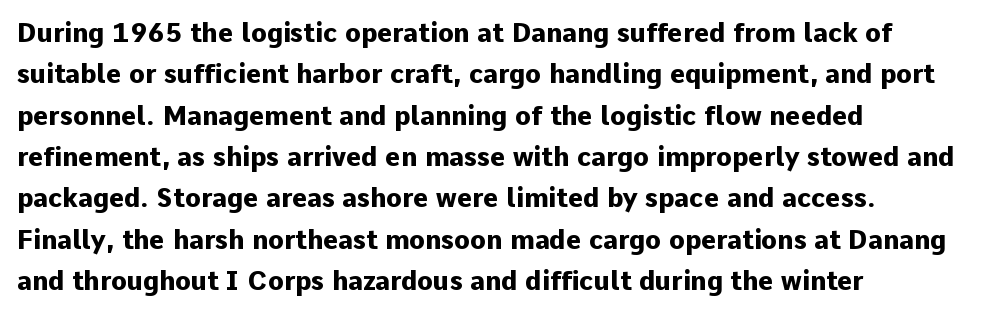
{"italic": "no", "bold": "yes", "underline": "no", "align": "left", "line_spacing": "normal", "line_spacing_ratio": 1.59, "letter_spacing": "normal", "letter_spacing_em": 0.0, "glyph_px": 26}
